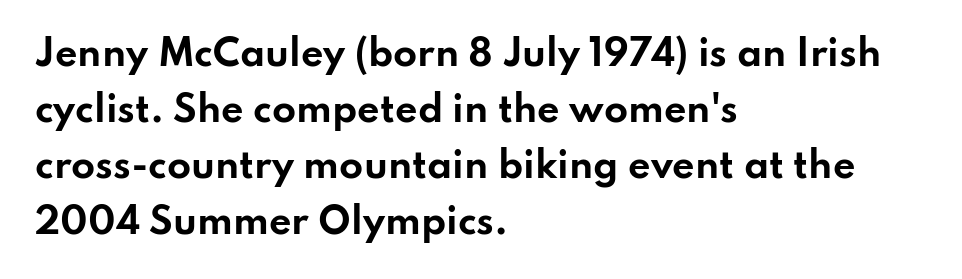
The space between consecutive lines is moderate. The lettering stays uniformly vertical, giving the passage a roman look. Examine the stroke ends and you'll find no serifs. How are the letters spaced? Ordinarily, with no added tracking. Underline: absent.
